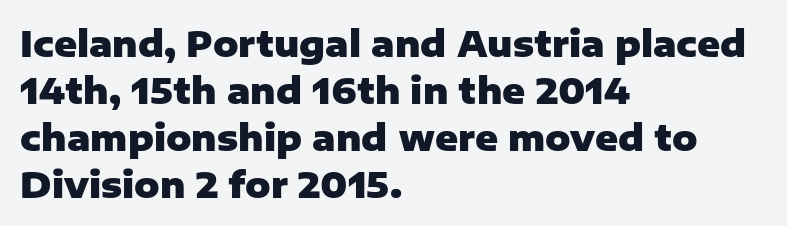
{"serif": "no", "italic": "no", "bold": "yes", "weight": "heavy", "width": "normal", "stroke_contrast": "low", "x_height": "medium", "monospaced": "no", "underline": "no", "align": "left", "line_spacing": "normal", "line_spacing_ratio": 1.34, "letter_spacing": "normal", "letter_spacing_em": 0.0, "glyph_px": 35}
